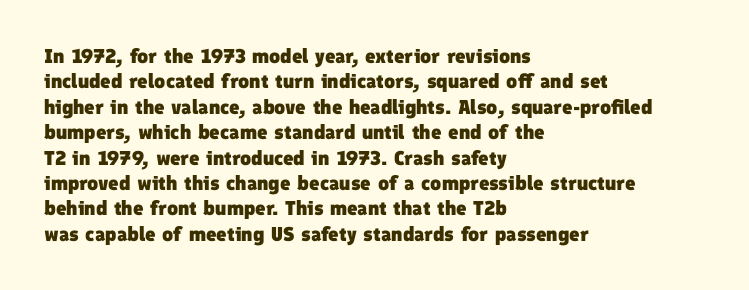
{"bold": "yes", "underline": "no", "align": "left", "line_spacing": "normal", "line_spacing_ratio": 1.27, "letter_spacing": "normal", "letter_spacing_em": 0.0, "glyph_px": 20}
